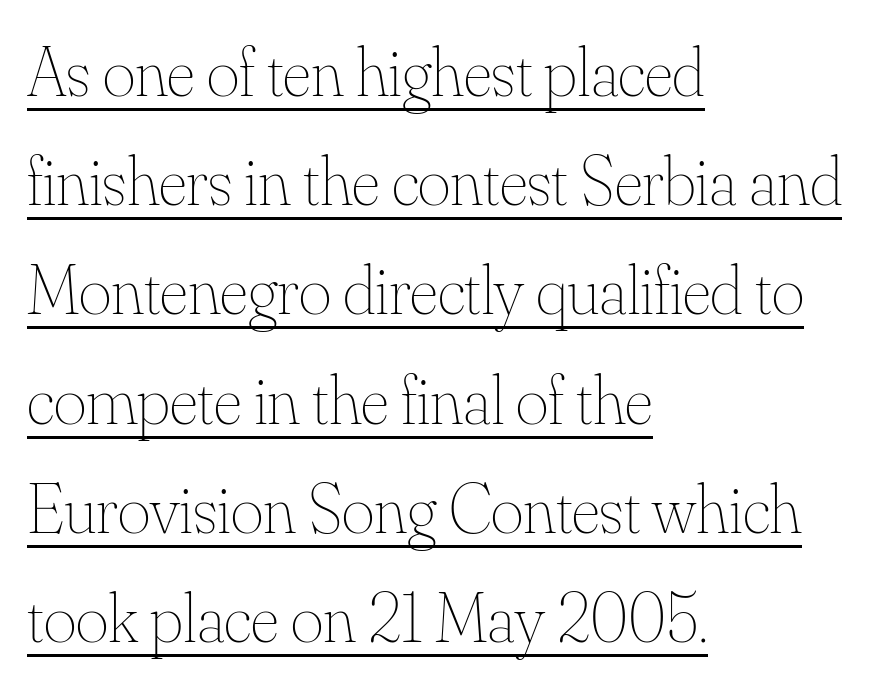
Q: Is the text bold? A: No.
Q: Is the text italic (slanted)? A: No, it is upright.
Q: Is the text underlined? A: Yes.
Q: How is the paragraph aligned? A: Left-aligned.
Q: Is the spacing between letters normal or unusually wide? A: Normal.
Q: Is the spacing between lines tight, normal or loose? A: Normal.
Q: Width (condensed, normal, or wide)? A: Normal.
Q: Stroke contrast? A: Medium.
Q: x-height? A: Small.
Q: Monospaced? A: No.
